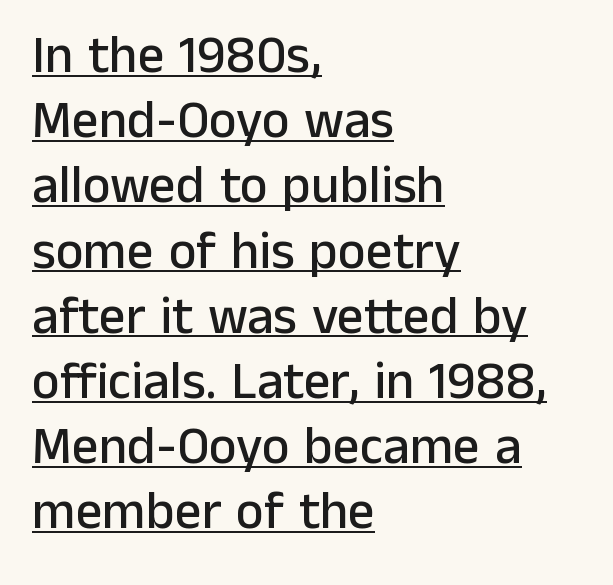
The image shows 53 px sans-serif type, upright; set left-aligned, line spacing 1.23x, normal letter spacing, underlined; low stroke contrast and a medium x-height.
